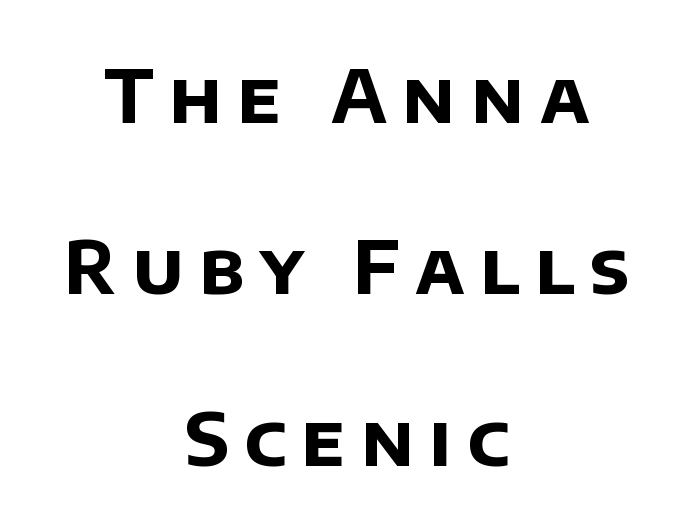
The image shows 72 px bold sans-serif type; set centered, loose line spacing (2.38x), unusually wide letter spacing (+0.21 em), not underlined; low stroke contrast and a large x-height.
